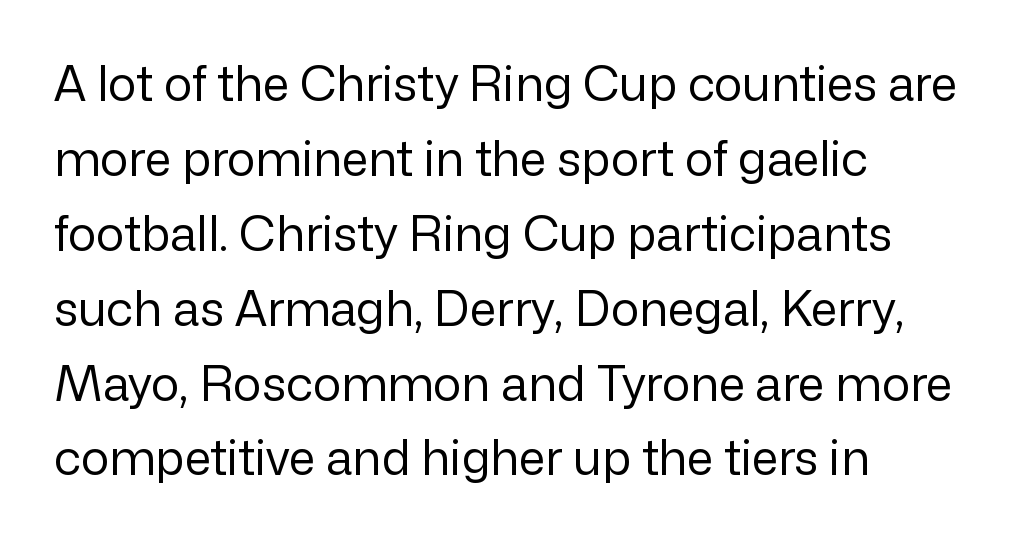
{"serif": "no", "italic": "no", "bold": "no", "weight": "regular", "width": "normal", "stroke_contrast": "low", "x_height": "medium", "monospaced": "no", "underline": "no", "align": "left", "line_spacing": "normal", "line_spacing_ratio": 1.56, "letter_spacing": "normal", "letter_spacing_em": 0.0, "glyph_px": 48}
